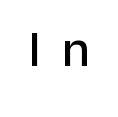
{"serif": "no", "italic": "no", "width": "normal", "stroke_contrast": "low", "x_height": "medium", "monospaced": "no", "underline": "no", "letter_spacing": "wide", "letter_spacing_em": 0.42, "glyph_px": 52}
